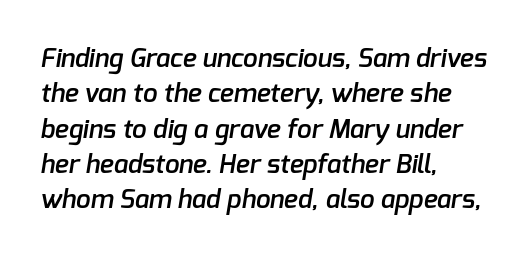
Q: Is the text bold? A: Semi-bold.
Q: Is the text underlined? A: No.
Q: How is the paragraph aligned? A: Left-aligned.
Q: Is the spacing between letters normal or unusually wide? A: Normal.
Q: Is the spacing between lines tight, normal or loose? A: Normal.
